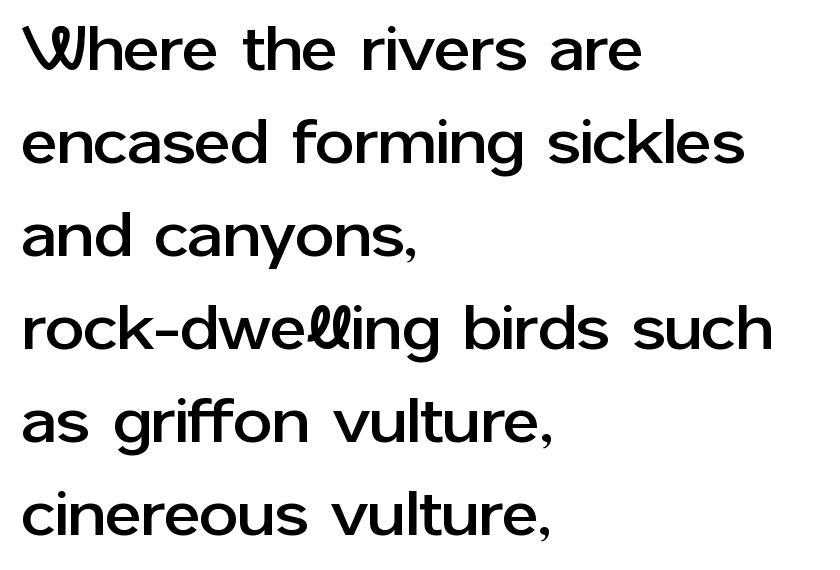
The image shows 62 px sans-serif type, upright; set left-aligned, normal line spacing (1.5x), normal letter spacing, not underlined; low stroke contrast and a medium x-height.
